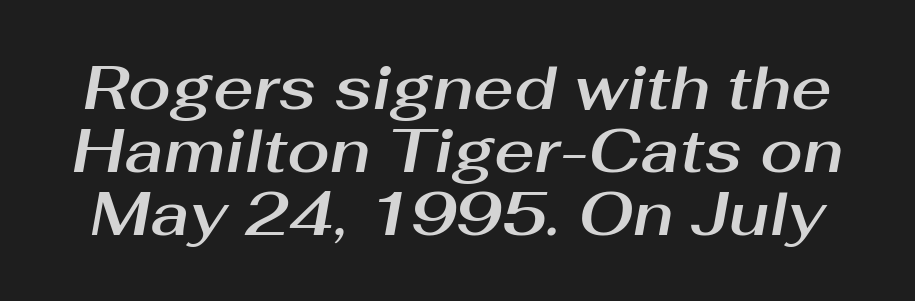
Note the varied advance widths — an 'i' is clearly narrower than an 'm'. The string is rendered with underlining switched off. Very little white space separates one row of letters from the next. In terms of posture, this sample is oblique. In terms of letterspacing, this is plain default setting.
